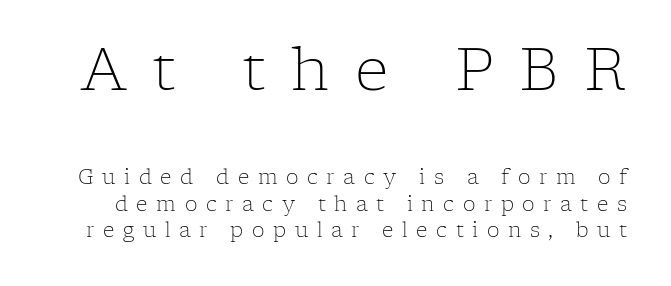
The image shows 59 px light serif type, upright; set normal line spacing (1.31x), unusually wide letter spacing (+0.43 em), not underlined; the first (top) block is 2.95x larger; low stroke contrast and a medium x-height.
